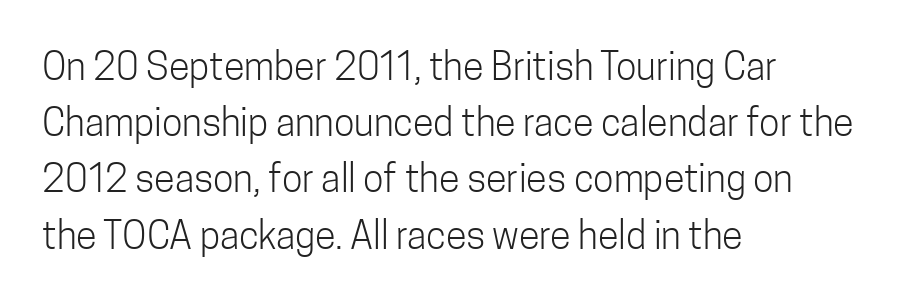
Q: Is the text bold? A: No.
Q: Is the text italic (slanted)? A: No, it is upright.
Q: Is the typeface a serif or a sans-serif typeface? A: Sans-serif.
Q: Is the text underlined? A: No.
Q: How is the paragraph aligned? A: Left-aligned.
Q: Is the spacing between letters normal or unusually wide? A: Normal.
Q: Is the spacing between lines tight, normal or loose? A: Normal.
Q: Width (condensed, normal, or wide)? A: Condensed.
Q: Stroke contrast? A: Low.
Q: x-height? A: Medium.
Q: Monospaced? A: No.
